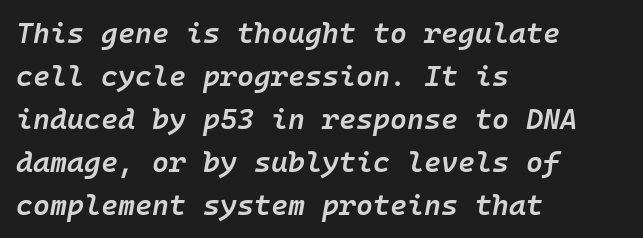
Compared with an ordinary text face, these strokes are moderately heavier — a semibold. Underlining? Definitely not there. Is the letter spacing exaggerated? No — it looks like the ordinary default. Style check: oblique. Is this a fixed-width face? Yes — each glyph sits in an identical cell. Which margin do the lines hug? The left one — the right edge is uneven.
